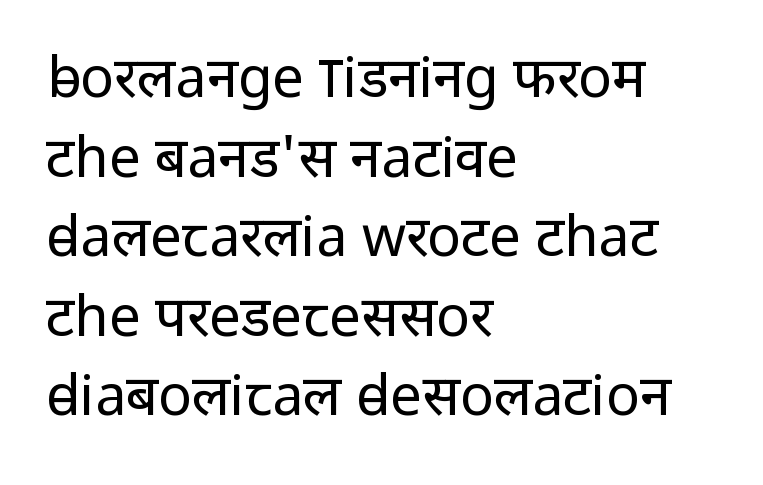
The image shows 56 px regular-weight sans-serif type, upright; set left-aligned, normal line spacing (1.42x), normal letter spacing, not underlined; low stroke contrast and a medium x-height.
